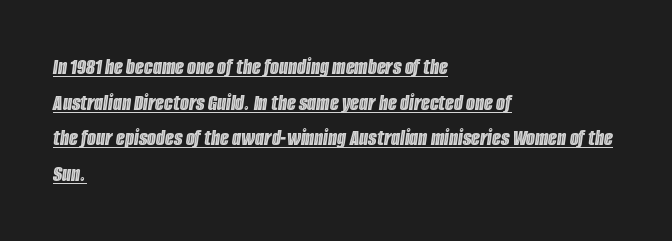
Q: Is the text italic (slanted)? A: Yes, it leans right by about 8 degrees.
Q: Is the text underlined? A: Yes.
Q: How is the paragraph aligned? A: Left-aligned.
Q: Is the spacing between letters normal or unusually wide? A: Normal.
Q: Is the spacing between lines tight, normal or loose? A: Normal.
